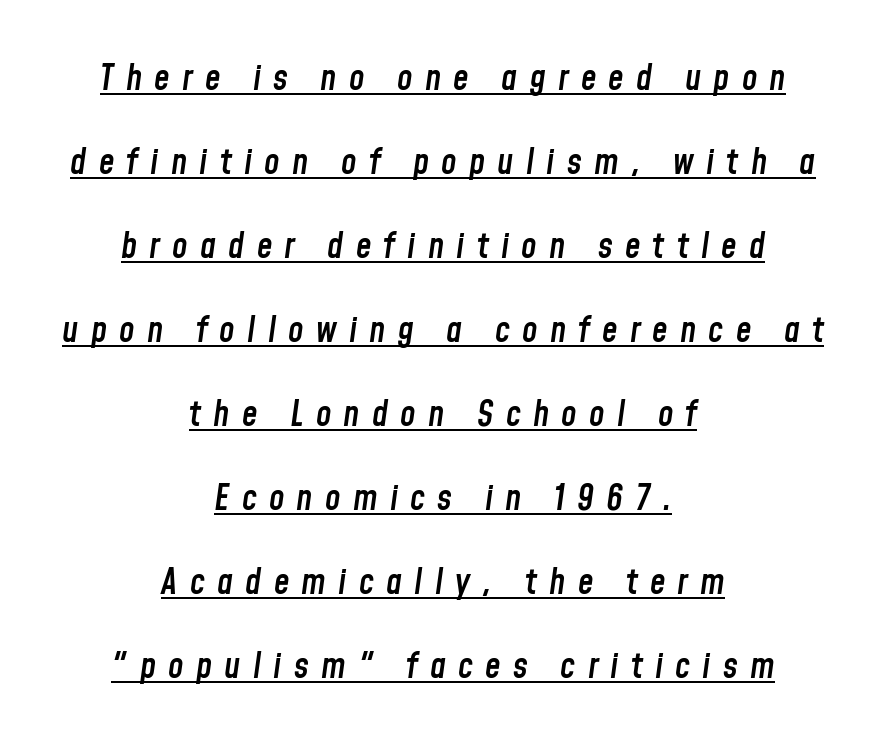
The image shows 35 px semibold, condensed type, italic (leaning right); set centered, loose line spacing (2.4x), unusually wide letter spacing (+0.35 em), underlined; low stroke contrast and a medium x-height.
